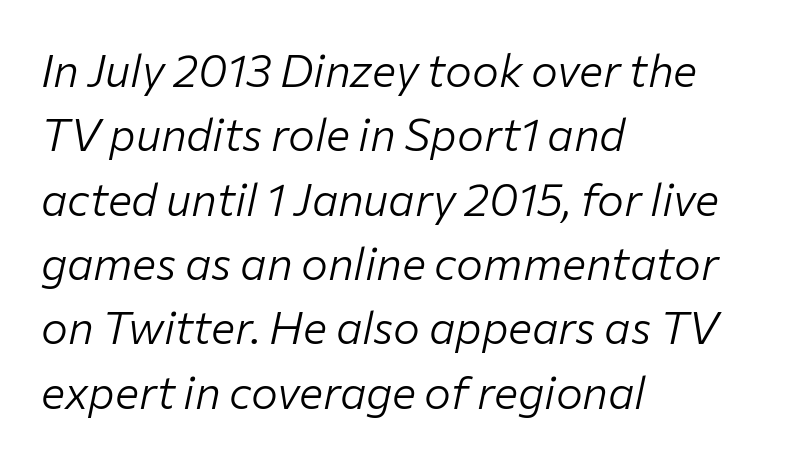
{"italic": "yes", "lean": "right", "slant_degrees": 12, "bold": "no", "weight": "light", "width": "normal", "stroke_contrast": "low", "x_height": "medium", "monospaced": "no", "underline": "no", "align": "left", "line_spacing": "normal", "line_spacing_ratio": 1.43, "letter_spacing": "normal", "letter_spacing_em": 0.0, "glyph_px": 45}
